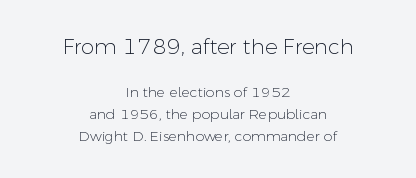
{"italic": "no", "bold": "no", "underline": "no", "align": "center", "line_spacing": "normal", "line_spacing_ratio": 1.57, "letter_spacing": "normal", "letter_spacing_em": 0.0, "larger_block": "first", "size_ratio": 1.5, "glyph_px": 21}
